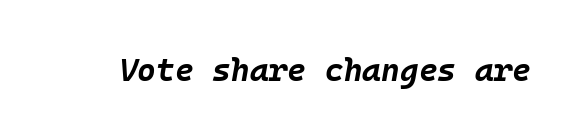
The image shows 32 px bold type, italic (leaning right), monospaced; set normal letter spacing, not underlined; low stroke contrast and a large x-height.
